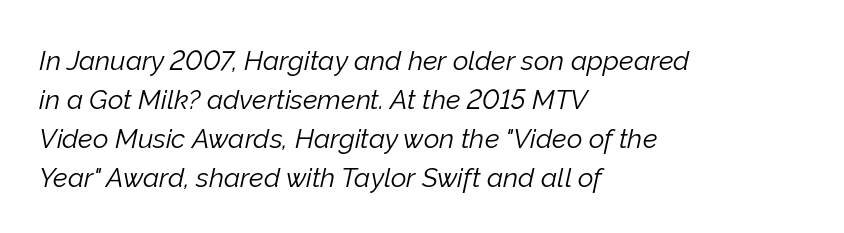
Q: Is the text bold? A: No.
Q: Is the text italic (slanted)? A: Yes, it leans right by about 12 degrees.
Q: Is the text underlined? A: No.
Q: How is the paragraph aligned? A: Left-aligned.
Q: Is the spacing between letters normal or unusually wide? A: Normal.
Q: Is the spacing between lines tight, normal or loose? A: Normal.
